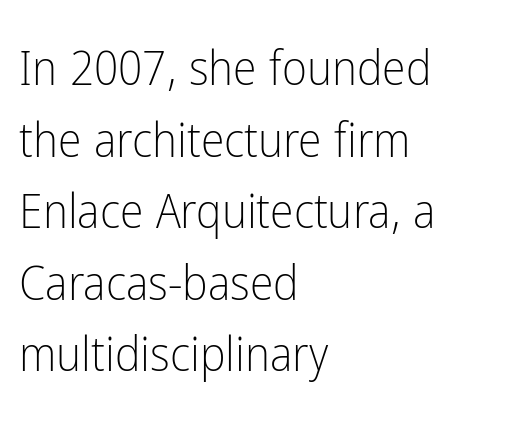
The image shows 48 px light, condensed sans-serif type, upright; set left-aligned, normal line spacing (1.49x), normal letter spacing, not underlined; low stroke contrast and a medium x-height.
